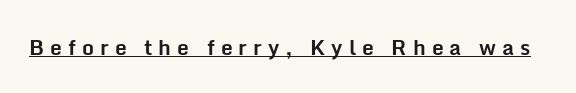
The image shows 21 px bold type, upright; set unusually wide letter spacing (+0.29 em), underlined.
